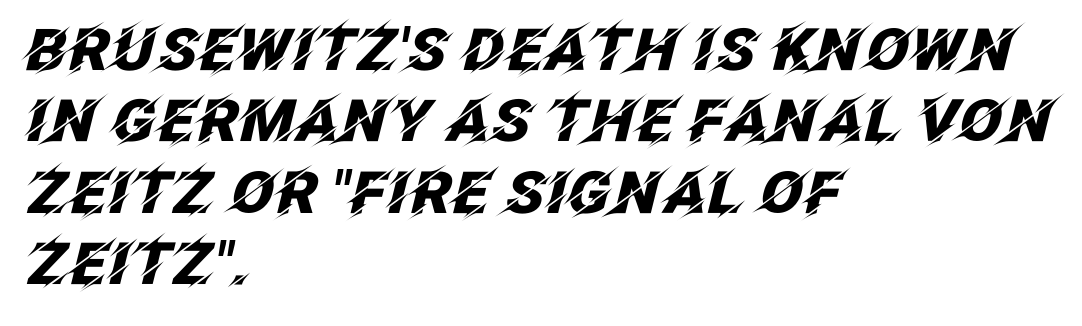
Varying glyph widths throughout — classic text-font behaviour. Anything drawn beneath the words? Only blank space. The face used here is rendered with its standard letterfit. Characters are canted at an angle relative to the baseline's perpendicular. Compared with a centered layout, this one pins lines to the left instead.
